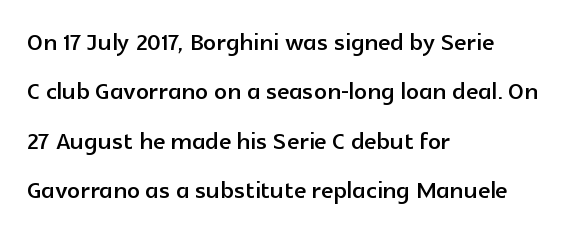
Q: Is the text italic (slanted)? A: No, it is upright.
Q: Is the typeface a serif or a sans-serif typeface? A: Sans-serif.
Q: Is the text underlined? A: No.
Q: How is the paragraph aligned? A: Left-aligned.
Q: Is the spacing between letters normal or unusually wide? A: Normal.
Q: Is the spacing between lines tight, normal or loose? A: Normal.
Q: Width (condensed, normal, or wide)? A: Normal.
Q: x-height? A: Medium.
Q: Monospaced? A: No.
